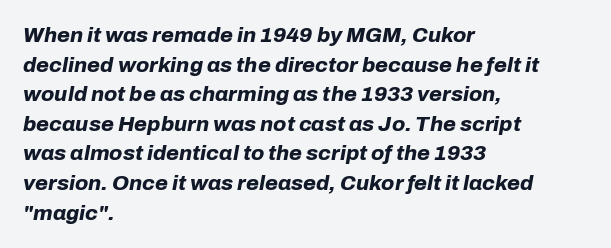
The image shows 21 px bold type, italic (leaning right); set left-aligned, normal line spacing (1.41x), normal letter spacing, not underlined.
